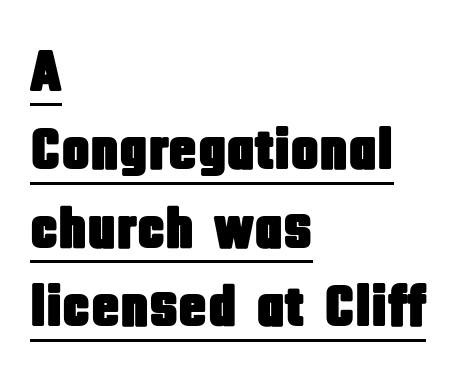
{"serif": "no", "italic": "no", "width": "condensed", "stroke_contrast": "low", "x_height": "large", "monospaced": "no", "underline": "yes", "align": "left", "line_spacing": "normal", "line_spacing_ratio": 1.33, "letter_spacing": "normal", "letter_spacing_em": 0.0, "glyph_px": 59}
